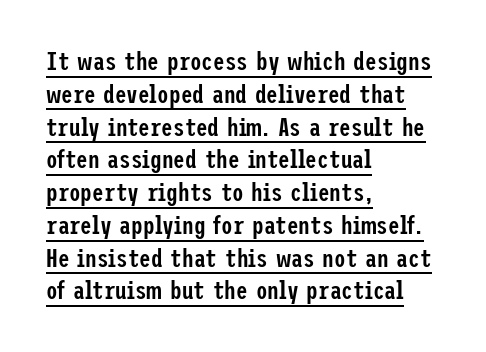
The image shows 26 px text type, upright; set left-aligned, normal line spacing (1.26x), normal letter spacing, underlined.
